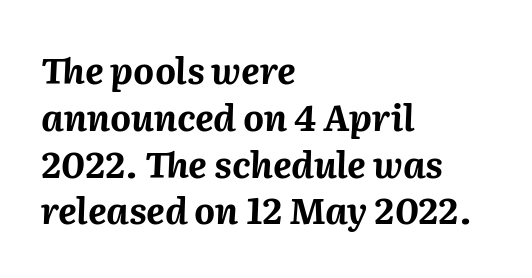
The image shows 36 px bold type, italic (leaning right); set left-aligned, normal line spacing (1.3x), normal letter spacing, not underlined; medium stroke contrast and a medium x-height.
